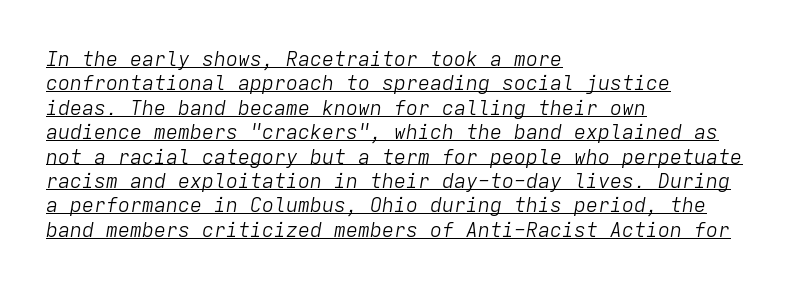
Q: Is the text bold? A: No.
Q: Is the text italic (slanted)? A: Yes, it leans right by about 9 degrees.
Q: Is the text underlined? A: Yes.
Q: How is the paragraph aligned? A: Left-aligned.
Q: Is the spacing between letters normal or unusually wide? A: Normal.
